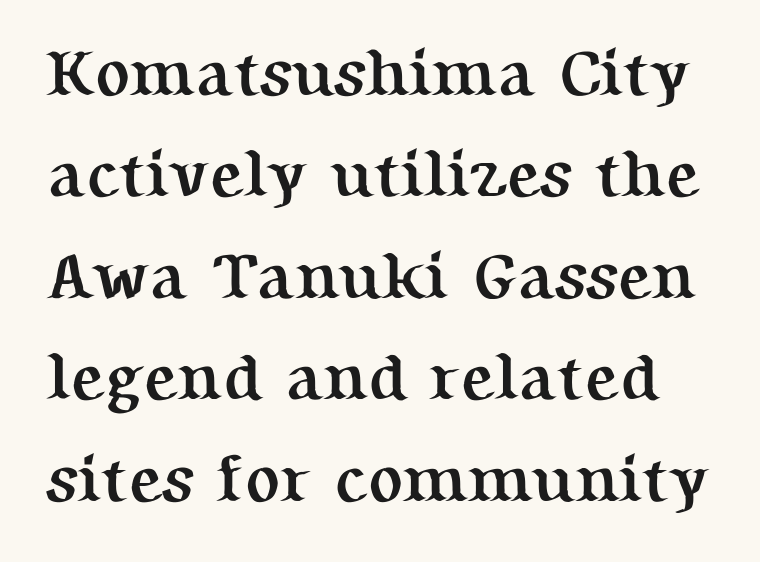
The rows are spaced the way most documents space them. The sample has been set heavy, in full bold. Has an underline been added? It has not. Between one letter and the next there's only the usual sliver of space. The specimen reads as upright at a glance.
